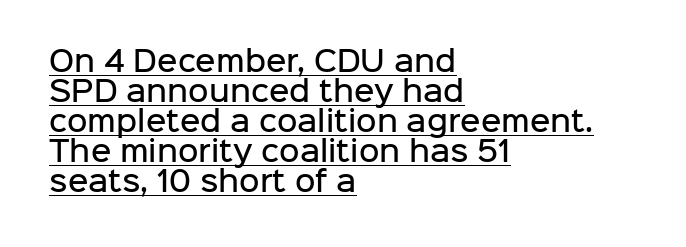
The image shows 28 px semibold sans-serif type, upright; set left-aligned, tight line spacing (1.07x), normal letter spacing, underlined; low stroke contrast and a medium x-height.
